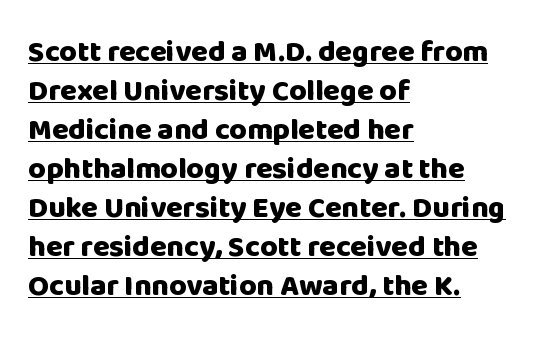
{"serif": "no", "italic": "no", "bold": "yes", "weight": "heavy", "width": "normal", "stroke_contrast": "low", "x_height": "large", "monospaced": "no", "underline": "yes", "align": "left", "line_spacing": "normal", "line_spacing_ratio": 1.3, "letter_spacing": "normal", "letter_spacing_em": 0.0, "glyph_px": 30}
